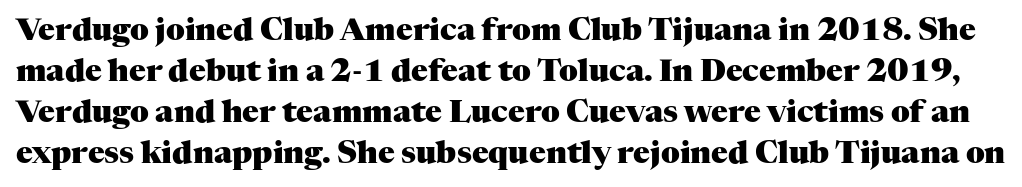
{"serif": "yes", "italic": "no", "bold": "yes", "weight": "heavy", "width": "normal", "stroke_contrast": "medium", "x_height": "medium", "monospaced": "no", "underline": "no", "line_spacing": "normal", "line_spacing_ratio": 1.32, "letter_spacing": "normal", "letter_spacing_em": 0.0, "glyph_px": 31}
